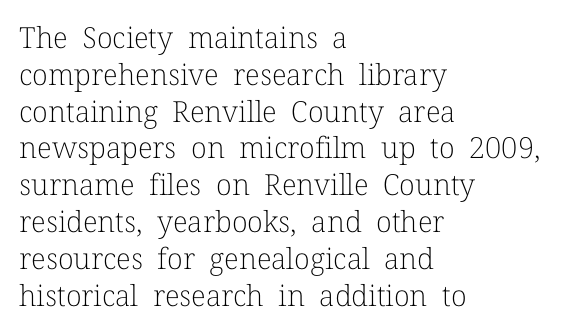
{"serif": "yes", "italic": "no", "bold": "no", "weight": "light", "width": "normal", "stroke_contrast": "low", "x_height": "medium", "monospaced": "no", "underline": "no", "align": "left", "line_spacing": "normal", "line_spacing_ratio": 1.27, "letter_spacing": "normal", "letter_spacing_em": 0.0, "glyph_px": 29}
